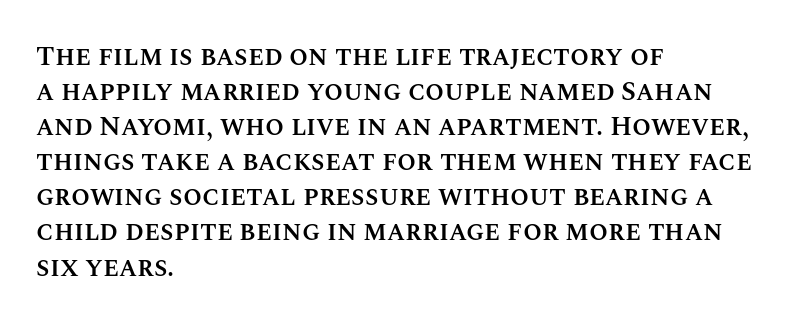
{"italic": "no", "bold": "semi", "underline": "no", "align": "left", "line_spacing": "normal", "line_spacing_ratio": 1.3, "letter_spacing": "normal", "letter_spacing_em": 0.0, "glyph_px": 27}
